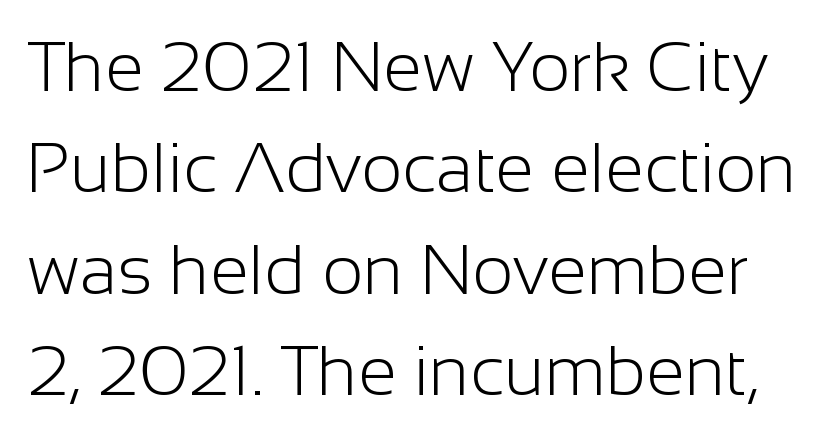
The image shows 70 px light sans-serif type, upright; set normal line spacing (1.45x), normal letter spacing, not underlined; low stroke contrast and a medium x-height.
